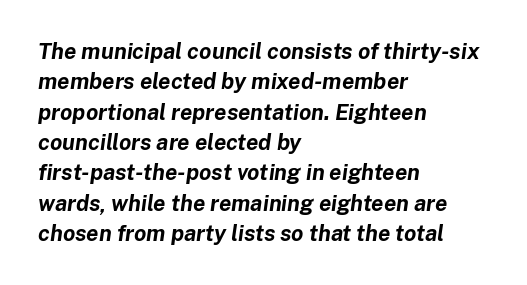
Q: Is the text bold? A: Yes.
Q: Is the text italic (slanted)? A: Yes, it leans right by about 8 degrees.
Q: Is the text underlined? A: No.
Q: How is the paragraph aligned? A: Left-aligned.
Q: Is the spacing between letters normal or unusually wide? A: Normal.
Q: Is the spacing between lines tight, normal or loose? A: Normal.
